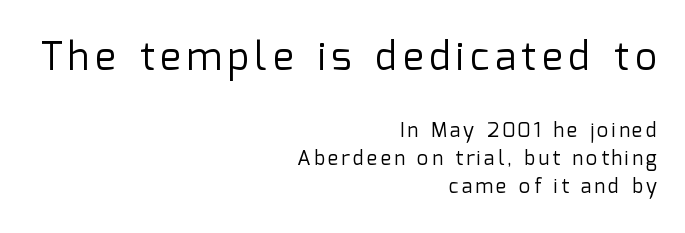
Q: Is the text bold? A: No.
Q: Is the text italic (slanted)? A: No, it is upright.
Q: Is the typeface a serif or a sans-serif typeface? A: Sans-serif.
Q: Is the text underlined? A: No.
Q: How is the paragraph aligned? A: Right-aligned.
Q: Is the spacing between lines tight, normal or loose? A: Normal.
Q: Which block of text is set in a larger size, the first (top) or the second (bottom)? A: The first (top) one.
Q: Width (condensed, normal, or wide)? A: Normal.
Q: Stroke contrast? A: Low.
Q: x-height? A: Medium.
Q: Monospaced? A: No.
